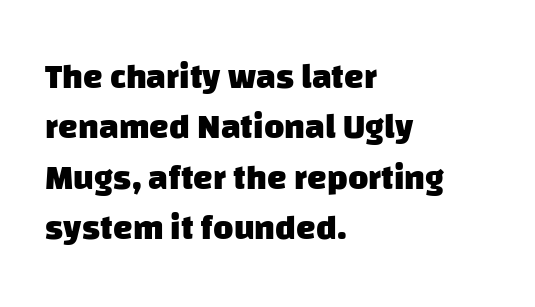
{"serif": "no", "bold": "yes", "weight": "heavy", "width": "normal", "stroke_contrast": "low", "x_height": "large", "monospaced": "no", "underline": "no", "align": "left", "line_spacing": "normal", "line_spacing_ratio": 1.44, "letter_spacing": "normal", "letter_spacing_em": 0.0, "glyph_px": 35}
